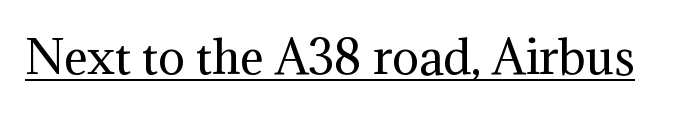
Q: Is the text bold? A: No.
Q: Is the text italic (slanted)? A: No, it is upright.
Q: Is the typeface a serif or a sans-serif typeface? A: Serif.
Q: Is the text underlined? A: Yes.
Q: Is the spacing between letters normal or unusually wide? A: Normal.
Q: Width (condensed, normal, or wide)? A: Normal.
Q: Stroke contrast? A: Medium.
Q: x-height? A: Medium.
Q: Monospaced? A: No.
